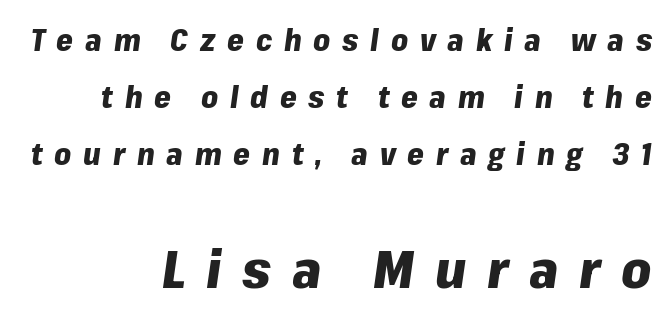
The image shows 53 px heavy type, italic (leaning right); set right-aligned, loose line spacing (1.9x), unusually wide letter spacing (+0.39 em), not underlined; the second (bottom) block is 1.77x larger; low stroke contrast and a medium x-height.
